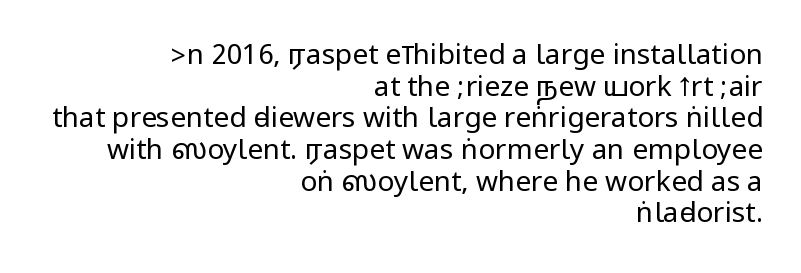
Successive baselines arrive quickly, one right under another. The typesetting does not lean heavy: it is not bold. Plain, unruled lines of type. Standard letterfit; no display-style spreading of the glyphs.
